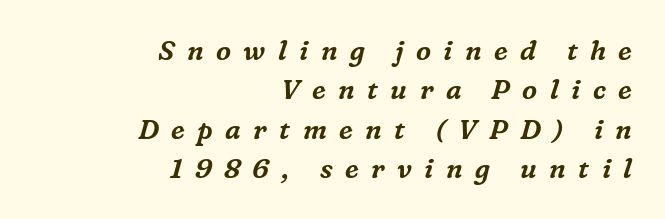
The image shows 27 px text type, italic (leaning right); set right-aligned, normal line spacing (1.46x), unusually wide letter spacing (+0.46 em), not underlined.
